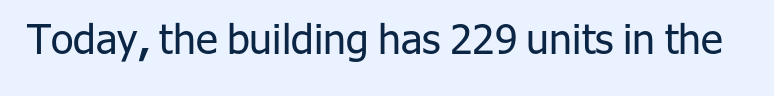
The strip under each line holds only bare page. Summary of weight: not heavy and not bold. Do the letters lean? They stand straight. A typesetter would call this zero additional tracking. Note: no serifs on the glyphs.
